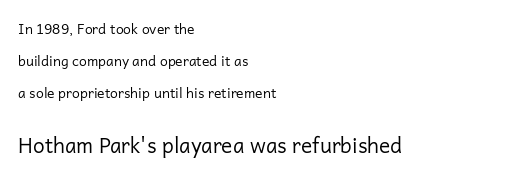
Q: Is the text bold? A: No.
Q: Is the text italic (slanted)? A: No, it is upright.
Q: Is the text underlined? A: No.
Q: How is the paragraph aligned? A: Left-aligned.
Q: Is the spacing between letters normal or unusually wide? A: Normal.
Q: Is the spacing between lines tight, normal or loose? A: Loose.
Q: Which block of text is set in a larger size, the first (top) or the second (bottom)? A: The second (bottom) one.
